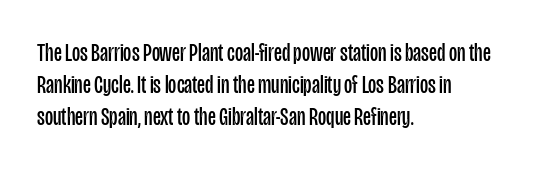
Q: Is the text bold? A: No.
Q: Is the text italic (slanted)? A: No, it is upright.
Q: Is the text underlined? A: No.
Q: How is the paragraph aligned? A: Left-aligned.
Q: Is the spacing between letters normal or unusually wide? A: Normal.
Q: Is the spacing between lines tight, normal or loose? A: Normal.
